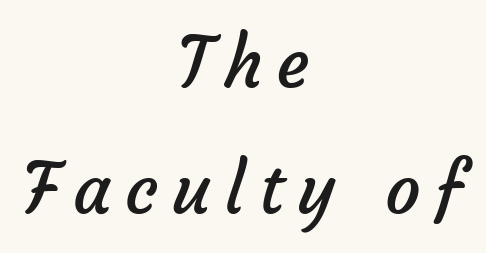
{"serif": "no", "bold": "no", "weight": "regular", "width": "normal", "stroke_contrast": "low", "x_height": "medium", "monospaced": "no", "underline": "no", "align": "center", "line_spacing_ratio": 1.8, "letter_spacing": "wide", "letter_spacing_em": 0.2, "glyph_px": 70}
